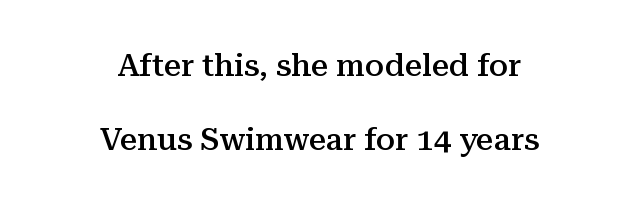
The image shows 31 px semibold serif type, upright; set centered, loose line spacing (2.38x), normal letter spacing, not underlined; medium stroke contrast and a medium x-height.
